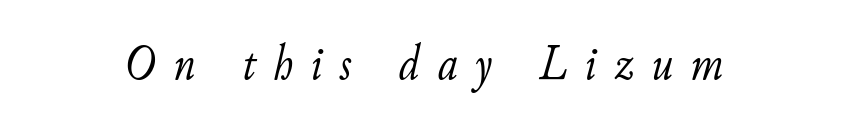
Q: Is the text bold? A: No.
Q: Is the text italic (slanted)? A: Yes, it leans right by about 11 degrees.
Q: Is the text underlined? A: No.
Q: Is the spacing between letters normal or unusually wide? A: Unusually wide.
Q: Width (condensed, normal, or wide)? A: Normal.
Q: Stroke contrast? A: Low.
Q: x-height? A: Small.
Q: Monospaced? A: No.
